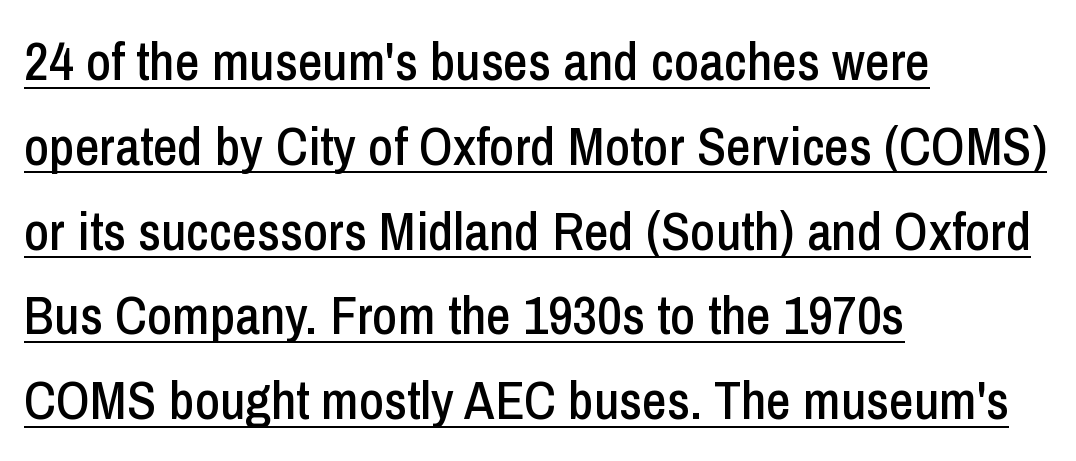
{"serif": "no", "italic": "no", "width": "condensed", "stroke_contrast": "low", "x_height": "medium", "monospaced": "no", "underline": "yes", "align": "left", "line_spacing": "normal", "line_spacing_ratio": 1.57, "letter_spacing": "normal", "letter_spacing_em": 0.0, "glyph_px": 54}
